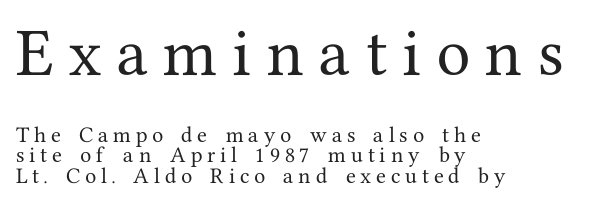
Q: Is the text italic (slanted)? A: No, it is upright.
Q: Is the typeface a serif or a sans-serif typeface? A: Serif.
Q: Is the text underlined? A: No.
Q: How is the paragraph aligned? A: Left-aligned.
Q: Is the spacing between letters normal or unusually wide? A: Unusually wide.
Q: Is the spacing between lines tight, normal or loose? A: Tight.
Q: Which block of text is set in a larger size, the first (top) or the second (bottom)? A: The first (top) one.
Q: Width (condensed, normal, or wide)? A: Normal.
Q: Stroke contrast? A: Medium.
Q: x-height? A: Medium.
Q: Monospaced? A: No.
